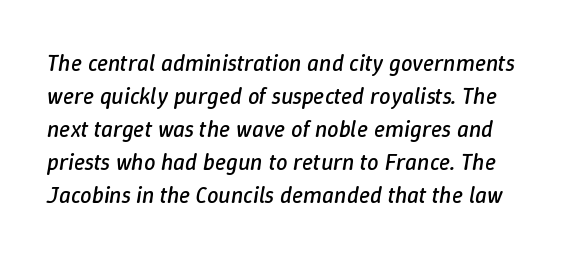
{"italic": "yes", "lean": "right", "slant_degrees": 9, "bold": "no", "underline": "no", "line_spacing": "normal", "line_spacing_ratio": 1.43, "letter_spacing": "normal", "letter_spacing_em": 0.0, "glyph_px": 23}
